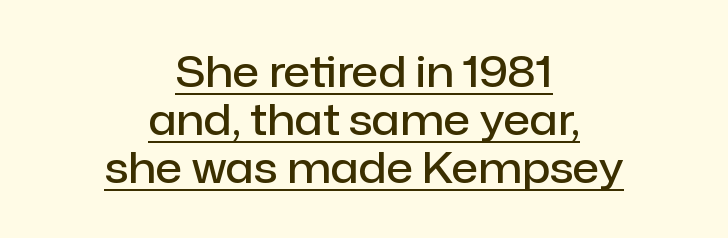
The image shows 43 px semibold sans-serif type, upright; set centered, tight line spacing (1.12x), normal letter spacing, underlined; low stroke contrast and a medium x-height.
